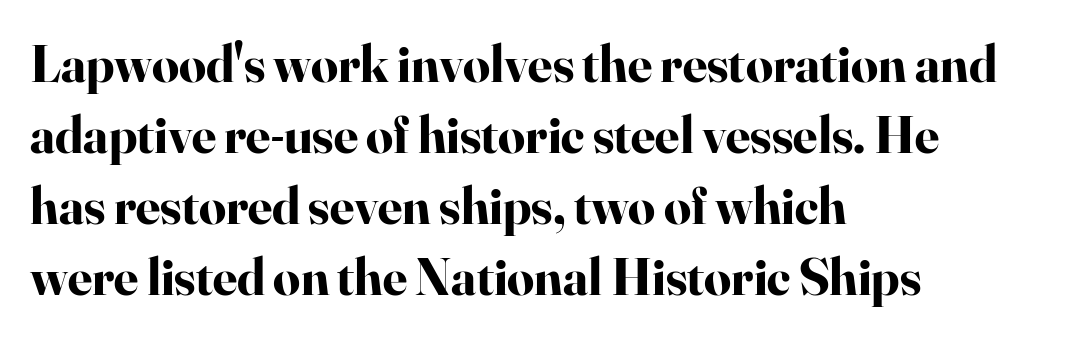
Unmarked baselines from the first word to the last. The face used here has the dense, thick strokes of a bold. Do the characters align in a grid? No, the font is proportional. Is there much room between lines? A standard amount, neither cramped nor airy. The passage shown is typeset with a serif family. One-word summary of the alignment: left.
